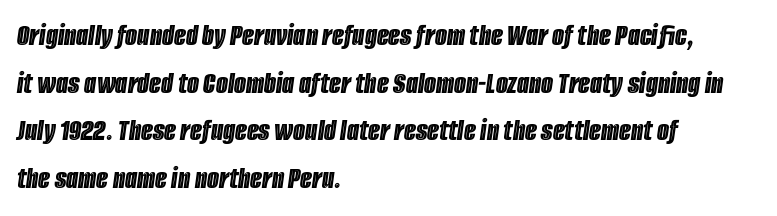
Q: Is the text italic (slanted)? A: Yes, it leans right by about 8 degrees.
Q: Is the text underlined? A: No.
Q: How is the paragraph aligned? A: Left-aligned.
Q: Is the spacing between letters normal or unusually wide? A: Normal.
Q: Is the spacing between lines tight, normal or loose? A: Normal.
Q: Width (condensed, normal, or wide)? A: Condensed.
Q: x-height? A: Large.
Q: Monospaced? A: No.
